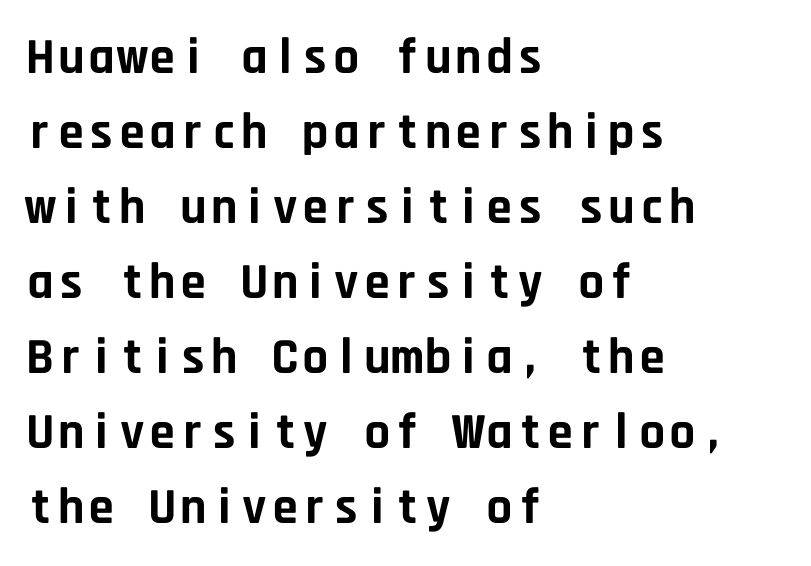
The image shows 51 px bold sans-serif type, upright, monospaced; set left-aligned, normal line spacing (1.47x), normal letter spacing, not underlined; low stroke contrast and a large x-height.
